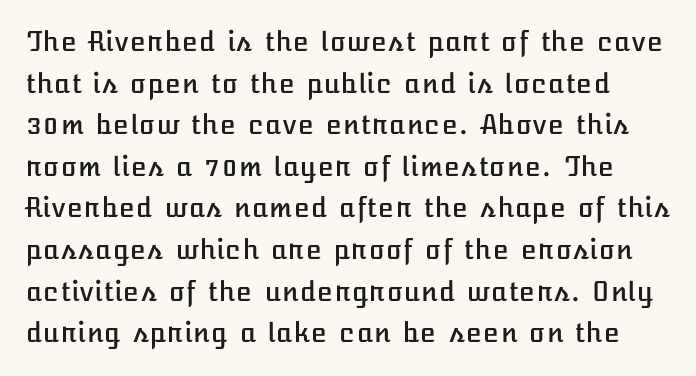
The image shows 26 px text type, upright; set normal line spacing (1.6x), normal letter spacing, not underlined.
